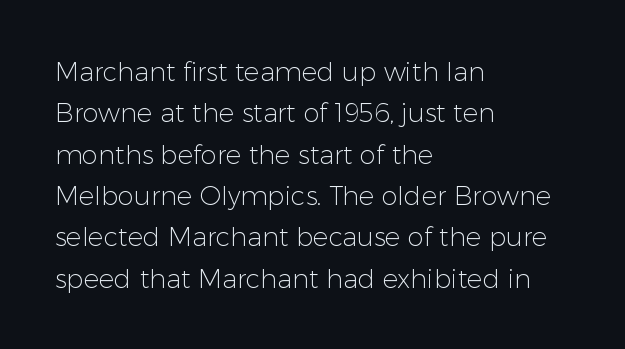
Q: Is the text bold? A: No.
Q: Is the text italic (slanted)? A: No, it is upright.
Q: Is the text underlined? A: No.
Q: How is the paragraph aligned? A: Left-aligned.
Q: Is the spacing between letters normal or unusually wide? A: Normal.
Q: Is the spacing between lines tight, normal or loose? A: Normal.
